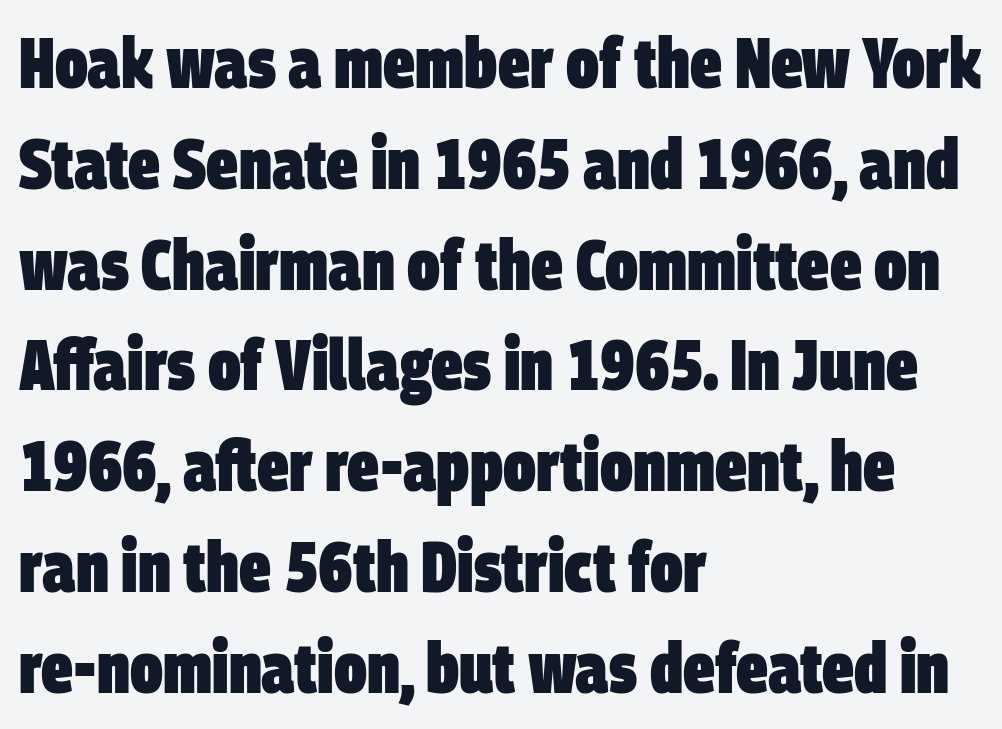
The words here are not underlined. Typographic density is high because the face is bold. One glance says typical: line gaps are just what's usual. The characters display no serif detailing; their extremities are plain. The face used here is proportionally spaced, like ordinary book or web type. The horizontal fit of the characters is conventional and even.
